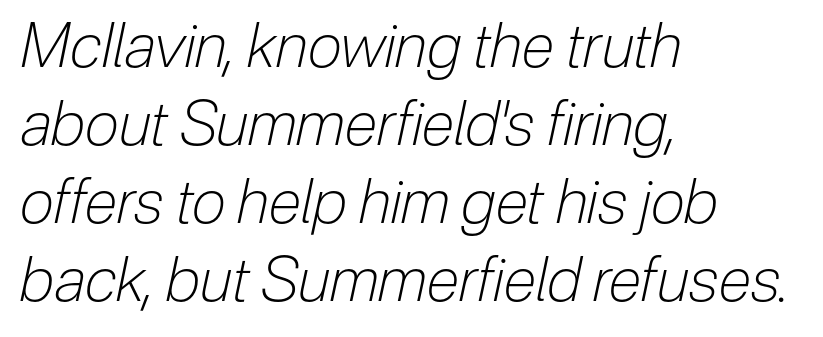
The image shows 61 px light, condensed type, italic (leaning right); set left-aligned, normal line spacing (1.28x), normal letter spacing, not underlined; low stroke contrast and a medium x-height.
